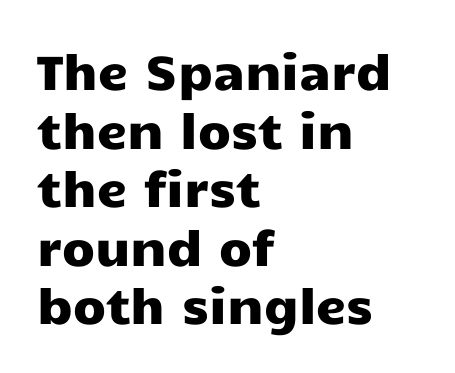
The image shows 48 px wide sans-serif type, upright; set left-aligned, line spacing 1.22x, normal letter spacing, not underlined; low stroke contrast and a medium x-height.
